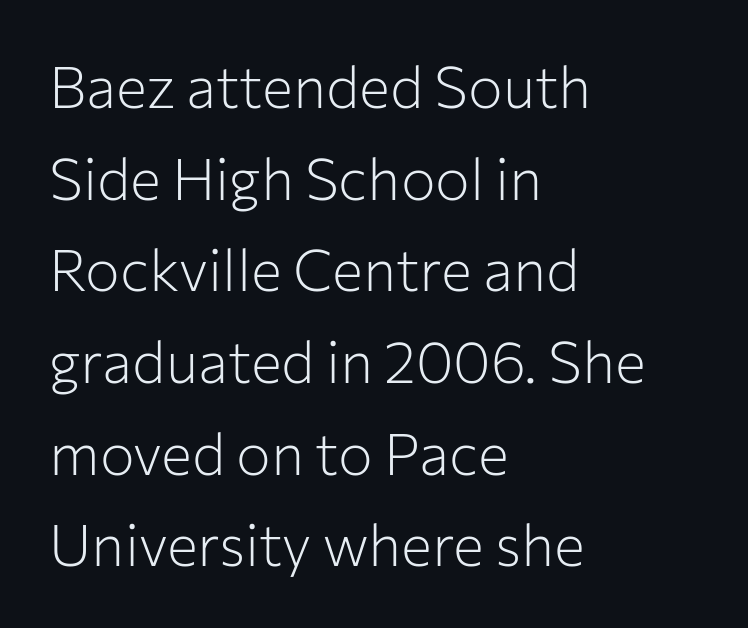
{"serif": "no", "italic": "no", "bold": "no", "weight": "light", "width": "normal", "stroke_contrast": "low", "x_height": "medium", "monospaced": "no", "underline": "no", "align": "left", "line_spacing": "normal", "line_spacing_ratio": 1.58, "letter_spacing": "normal", "letter_spacing_em": 0.0, "glyph_px": 58}
